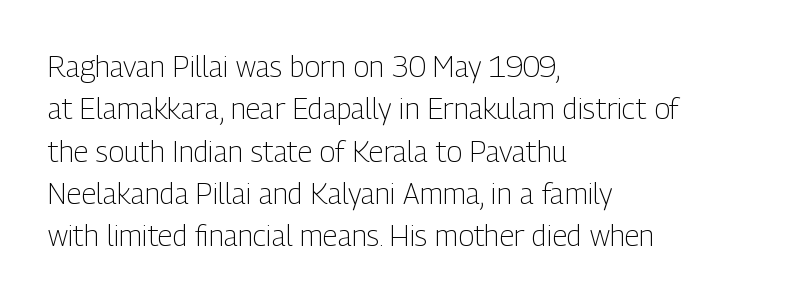
Q: Is the text bold? A: No.
Q: Is the text italic (slanted)? A: No, it is upright.
Q: Is the typeface a serif or a sans-serif typeface? A: Sans-serif.
Q: Is the text underlined? A: No.
Q: How is the paragraph aligned? A: Left-aligned.
Q: Is the spacing between letters normal or unusually wide? A: Normal.
Q: Is the spacing between lines tight, normal or loose? A: Normal.
Q: Width (condensed, normal, or wide)? A: Condensed.
Q: Stroke contrast? A: Low.
Q: x-height? A: Medium.
Q: Monospaced? A: No.
